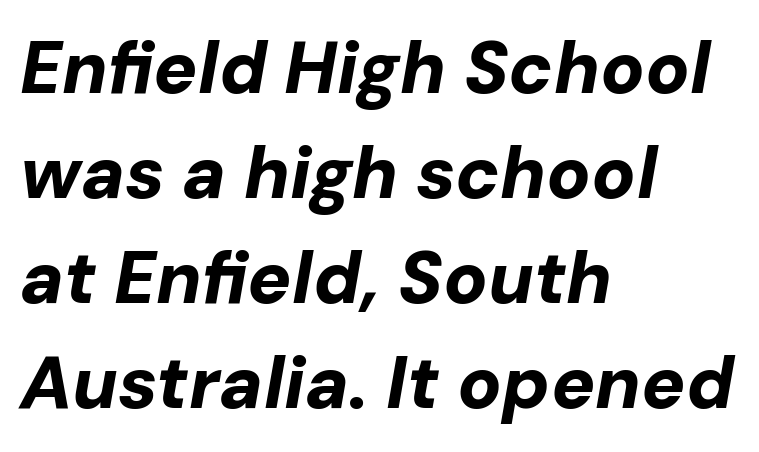
Q: Is the text bold? A: Yes.
Q: Is the text italic (slanted)? A: Yes, it leans right by about 10 degrees.
Q: Is the text underlined? A: No.
Q: How is the paragraph aligned? A: Left-aligned.
Q: Is the spacing between letters normal or unusually wide? A: Normal.
Q: Is the spacing between lines tight, normal or loose? A: Normal.
Q: Width (condensed, normal, or wide)? A: Normal.
Q: Stroke contrast? A: Low.
Q: x-height? A: Medium.
Q: Monospaced? A: No.
